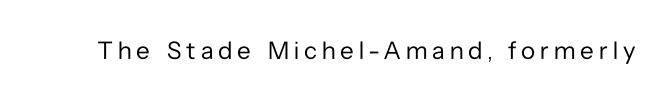
Nothing heavy about these letters — not bold at all. Students, note that the glyphs here are deliberately spaced far apart. The space directly below the letters is spotless. Rendered with straight, roman letterforms.
